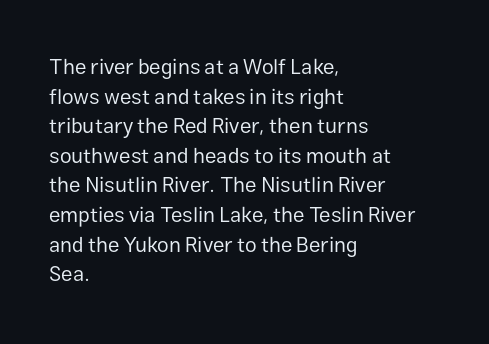
Q: Is the text bold? A: No.
Q: Is the text italic (slanted)? A: No, it is upright.
Q: Is the text underlined? A: No.
Q: How is the paragraph aligned? A: Left-aligned.
Q: Is the spacing between letters normal or unusually wide? A: Normal.
Q: Is the spacing between lines tight, normal or loose? A: Normal.
